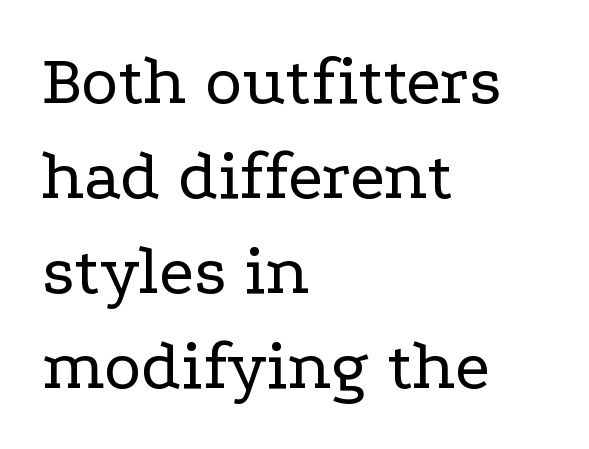
The image shows 71 px regular-weight, wide serif type, upright; set left-aligned, normal line spacing (1.34x), normal letter spacing, not underlined; low stroke contrast and a medium x-height.
